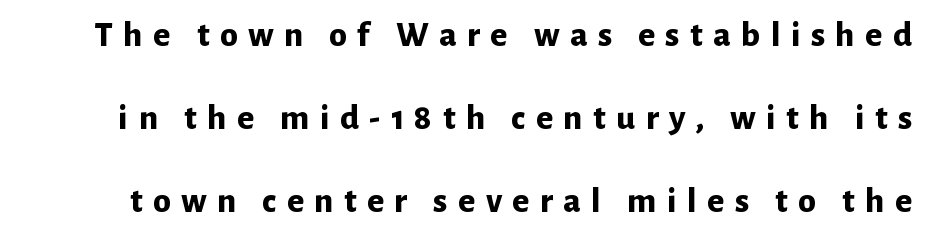
Q: Is the text bold? A: Yes.
Q: Is the text italic (slanted)? A: No, it is upright.
Q: Is the typeface a serif or a sans-serif typeface? A: Sans-serif.
Q: Is the text underlined? A: No.
Q: Is the spacing between letters normal or unusually wide? A: Unusually wide.
Q: Is the spacing between lines tight, normal or loose? A: Loose.
Q: Width (condensed, normal, or wide)? A: Normal.
Q: Stroke contrast? A: Low.
Q: x-height? A: Medium.
Q: Monospaced? A: No.
